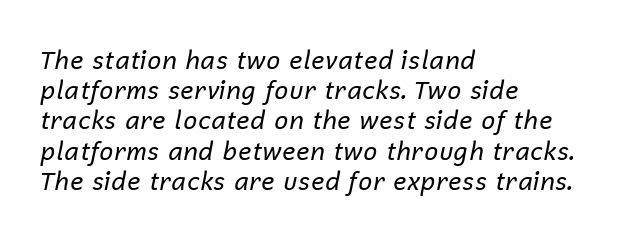
Is this a heavy cut? Hardly; it is regular or lighter. Would a proofreader flag this as italicized? Yes. How are the letters spaced? Ordinarily, with no added tracking. Underlining? Definitely not there. The typesetter chose a ragged-right arrangement here.
